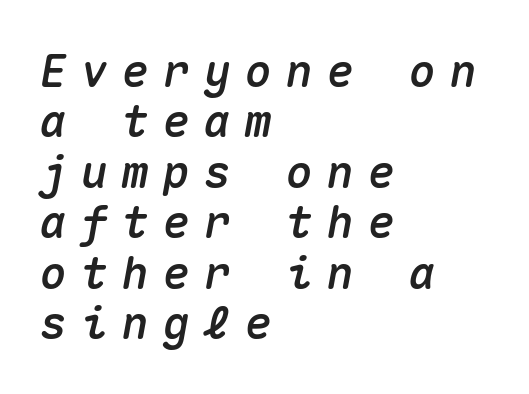
Q: Is the text italic (slanted)? A: Yes, it leans right by about 10 degrees.
Q: Is the text underlined? A: No.
Q: How is the paragraph aligned? A: Left-aligned.
Q: Is the spacing between letters normal or unusually wide? A: Unusually wide.
Q: Is the spacing between lines tight, normal or loose? A: Tight.
Q: Width (condensed, normal, or wide)? A: Normal.
Q: Stroke contrast? A: Medium.
Q: x-height? A: Medium.
Q: Monospaced? A: Yes.
